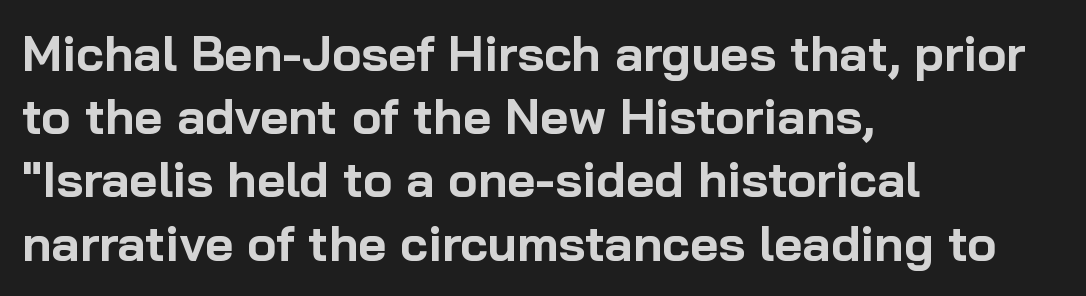
Q: Is the text bold? A: Yes.
Q: Is the text italic (slanted)? A: No, it is upright.
Q: Is the typeface a serif or a sans-serif typeface? A: Sans-serif.
Q: Is the text underlined? A: No.
Q: How is the paragraph aligned? A: Left-aligned.
Q: Is the spacing between letters normal or unusually wide? A: Normal.
Q: Is the spacing between lines tight, normal or loose? A: Normal.
Q: Width (condensed, normal, or wide)? A: Normal.
Q: Stroke contrast? A: Low.
Q: x-height? A: Medium.
Q: Monospaced? A: No.
